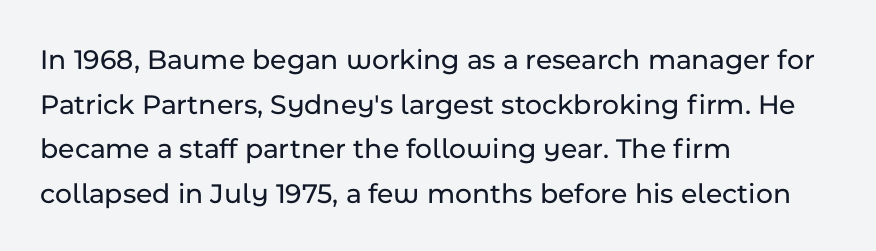
The image shows 29 px sans-serif type, upright; set left-aligned, normal line spacing (1.54x), normal letter spacing, not underlined; low stroke contrast and a medium x-height.
